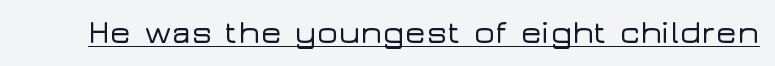
The image shows 32 px wide sans-serif type, upright; set normal letter spacing, underlined; low stroke contrast and a medium x-height.
